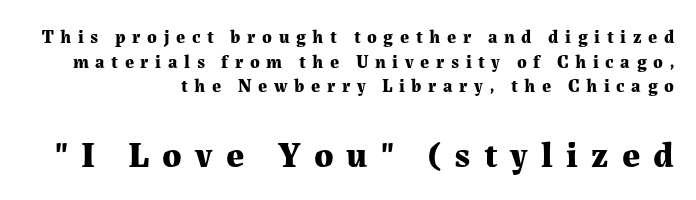
Pretty heavy lettering here — definitely bold. Tall strokes in this sample are plumb rather than angled. I'd call this a serif setting — the letters wear small feet. The foot of each line stays bare and open.
